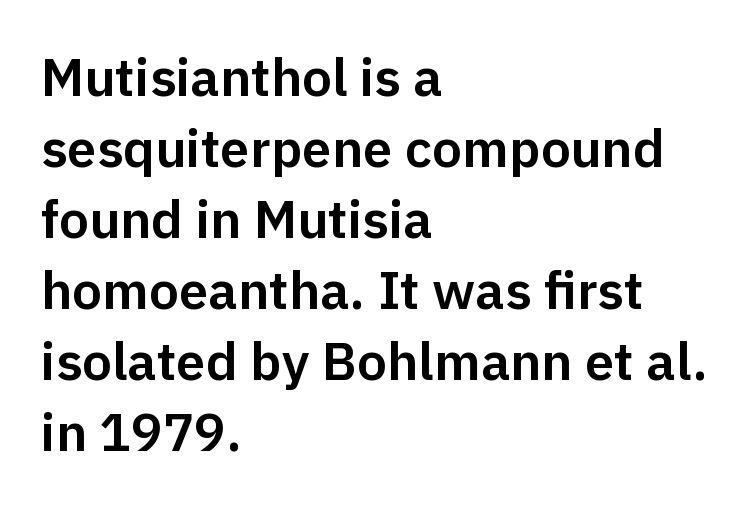
Varying glyph widths throughout — classic text-font behaviour. Glance below the letters and you will spot only blank space. The passage is arranged the way most books set body copy — flush left. This is the regular roman posture of the typeface. To sum up the face: it is a sans, with no serifs. What's the leading like? Ordinary, nothing unusual.
